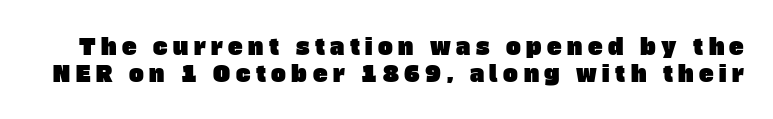
The image shows 22 px text type; set normal line spacing (1.25x), unusually wide letter spacing (+0.25 em), not underlined.
